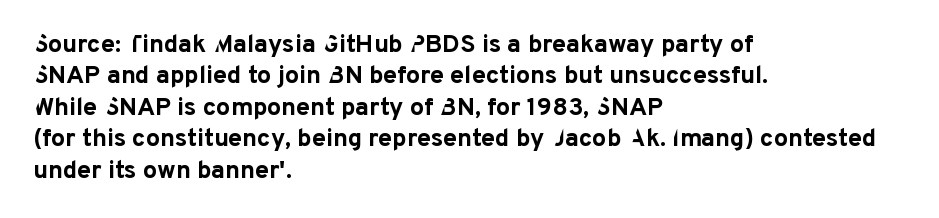
Q: Is the text bold? A: Yes.
Q: Is the text italic (slanted)? A: No, it is upright.
Q: Is the text underlined? A: No.
Q: How is the paragraph aligned? A: Left-aligned.
Q: Is the spacing between letters normal or unusually wide? A: Normal.
Q: Is the spacing between lines tight, normal or loose? A: Normal.
